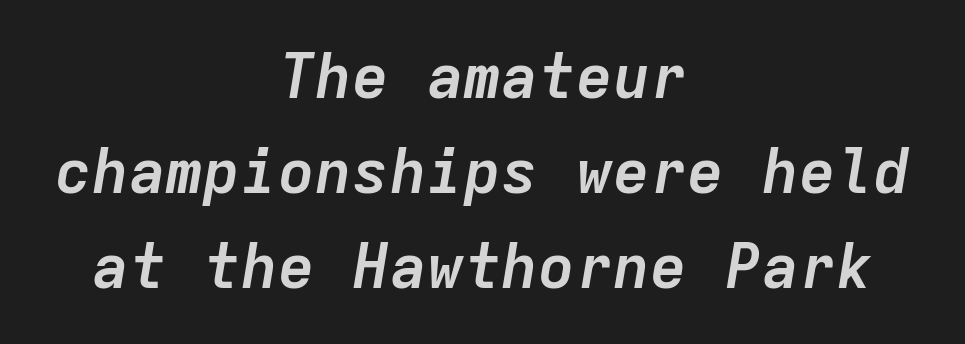
{"italic": "yes", "lean": "right", "slant_degrees": 9, "bold": "yes", "weight": "semibold", "width": "normal", "stroke_contrast": "low", "x_height": "medium", "monospaced": "yes", "underline": "no", "align": "center", "line_spacing": "normal", "line_spacing_ratio": 1.53, "letter_spacing": "normal", "letter_spacing_em": 0.0, "glyph_px": 62}
